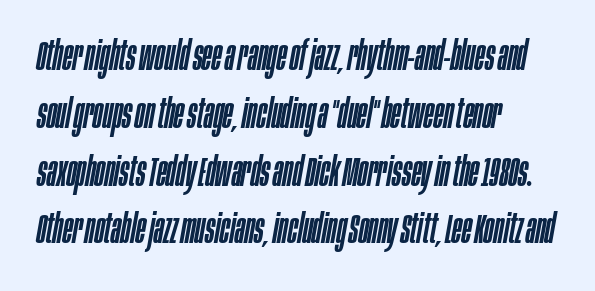
The image shows 41 px condensed type, italic (leaning right); set left-aligned, normal line spacing (1.41x), normal letter spacing, not underlined; low stroke contrast and a large x-height.
